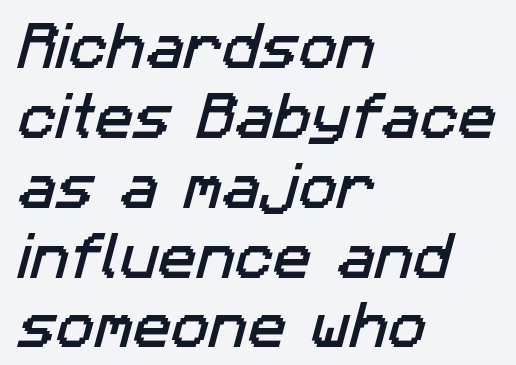
Notice how the passage keeps a crisp vertical edge on the left only. Just letters on the line, the space beneath them empty. Short note: letters normally spaced. Does the type have serifs? No, each stem ends abruptly. One glance says typical: line gaps are just what's usual. The rendering uses natural spacing where letterforms have individual widths.
